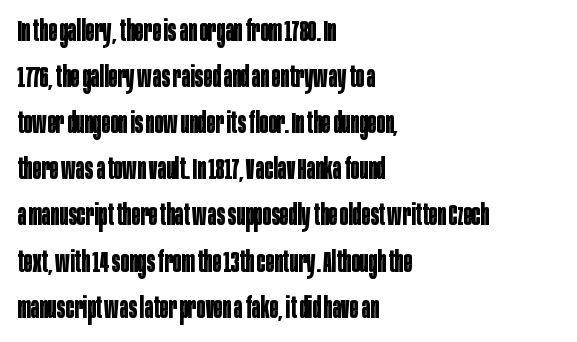
{"serif": "no", "italic": "no", "bold": "yes", "weight": "bold", "width": "condensed", "stroke_contrast": "low", "x_height": "large", "monospaced": "no", "underline": "no", "align": "left", "line_spacing": "normal", "line_spacing_ratio": 1.59, "letter_spacing": "normal", "letter_spacing_em": 0.0, "glyph_px": 29}
